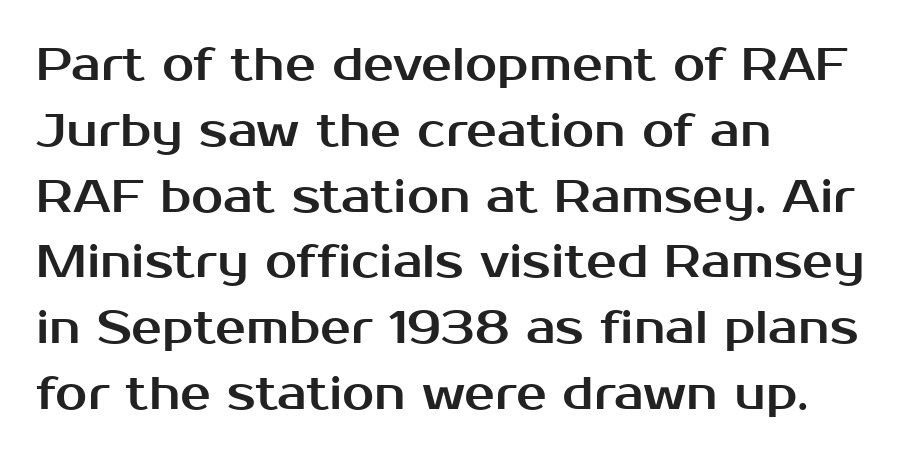
Q: Is the text italic (slanted)? A: No, it is upright.
Q: Is the typeface a serif or a sans-serif typeface? A: Sans-serif.
Q: Is the text underlined? A: No.
Q: How is the paragraph aligned? A: Left-aligned.
Q: Is the spacing between letters normal or unusually wide? A: Normal.
Q: Is the spacing between lines tight, normal or loose? A: Normal.
Q: Width (condensed, normal, or wide)? A: Normal.
Q: Stroke contrast? A: Medium.
Q: x-height? A: Medium.
Q: Monospaced? A: No.
